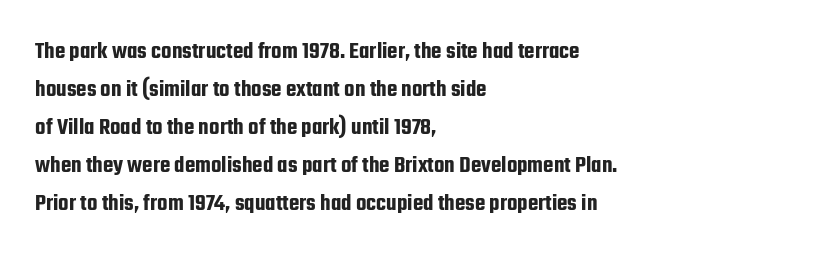
The image shows 24 px text type, upright; set left-aligned, normal line spacing (1.58x), normal letter spacing, not underlined.
